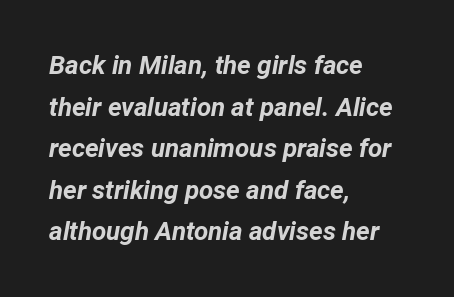
Set as a true bold cut, around the 700 mark. This sample uses an oblique cut, with every glyph tilted off the vertical. Caption: multi-line text, flush left, ragged right. The baseline area is clear. Inter-character spacing is left at the font's built-in metrics.
